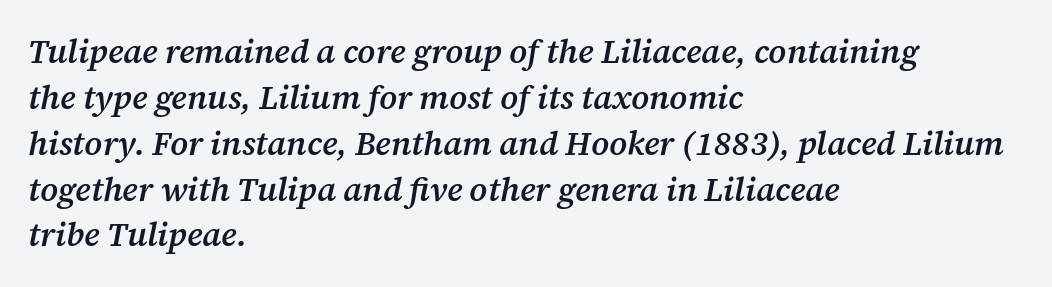
The image shows 33 px semibold serif type, italic (leaning right); set left-aligned, normal line spacing (1.39x), normal letter spacing, not underlined; medium stroke contrast and a medium x-height.
